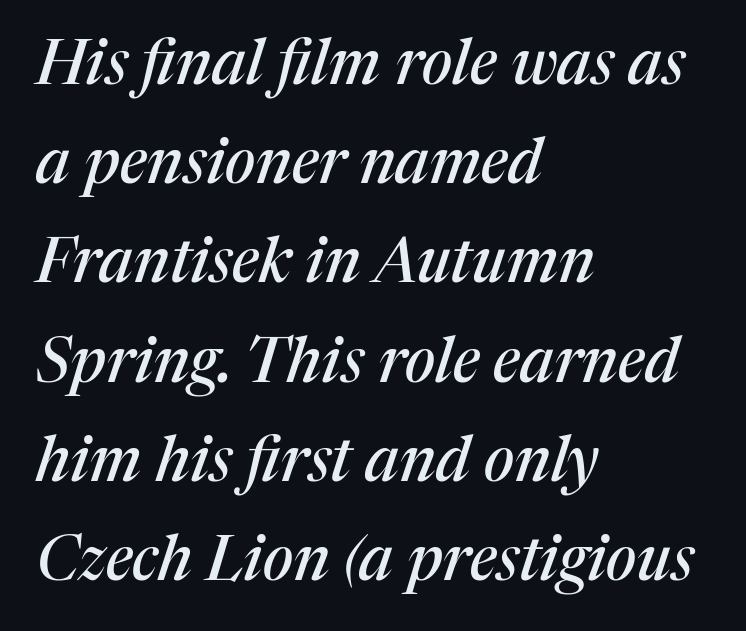
Q: Is the text italic (slanted)? A: Yes, it leans right by about 17 degrees.
Q: Is the typeface a serif or a sans-serif typeface? A: Serif.
Q: Is the text underlined? A: No.
Q: How is the paragraph aligned? A: Left-aligned.
Q: Is the spacing between letters normal or unusually wide? A: Normal.
Q: Is the spacing between lines tight, normal or loose? A: Normal.
Q: Width (condensed, normal, or wide)? A: Normal.
Q: Stroke contrast? A: Medium.
Q: x-height? A: Medium.
Q: Monospaced? A: No.
